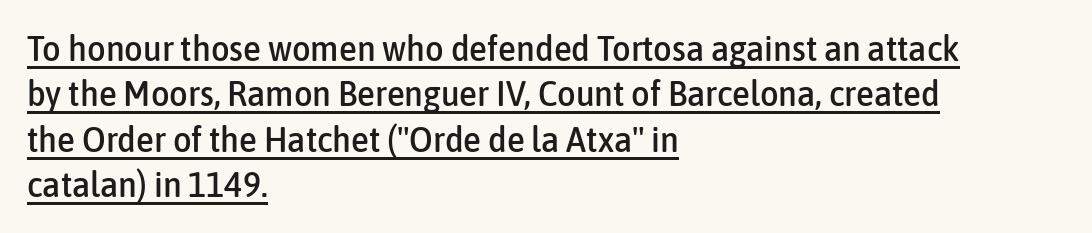
{"serif": "no", "italic": "no", "width": "condensed", "stroke_contrast": "low", "x_height": "medium", "monospaced": "no", "underline": "yes", "align": "left", "line_spacing": "normal", "line_spacing_ratio": 1.26, "letter_spacing": "normal", "letter_spacing_em": 0.0, "glyph_px": 36}
